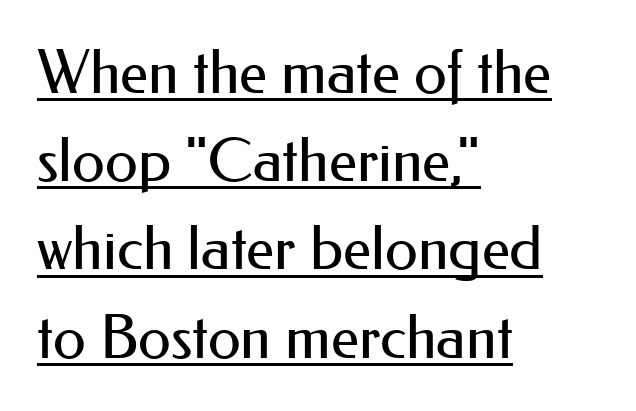
Q: Is the text bold? A: No.
Q: Is the text italic (slanted)? A: No, it is upright.
Q: Is the typeface a serif or a sans-serif typeface? A: Sans-serif.
Q: Is the text underlined? A: Yes.
Q: How is the paragraph aligned? A: Left-aligned.
Q: Is the spacing between letters normal or unusually wide? A: Normal.
Q: Is the spacing between lines tight, normal or loose? A: Normal.
Q: Width (condensed, normal, or wide)? A: Normal.
Q: Stroke contrast? A: Medium.
Q: x-height? A: Small.
Q: Monospaced? A: No.
